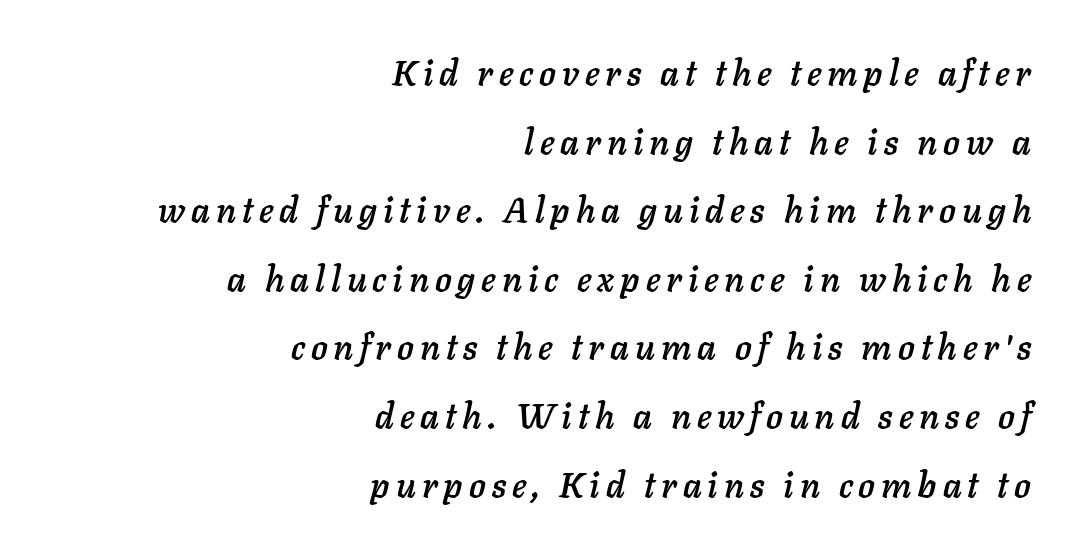
The image shows 35 px text type, italic (leaning right); set right-aligned, loose line spacing (1.96x), not underlined; low stroke contrast and a medium x-height.
